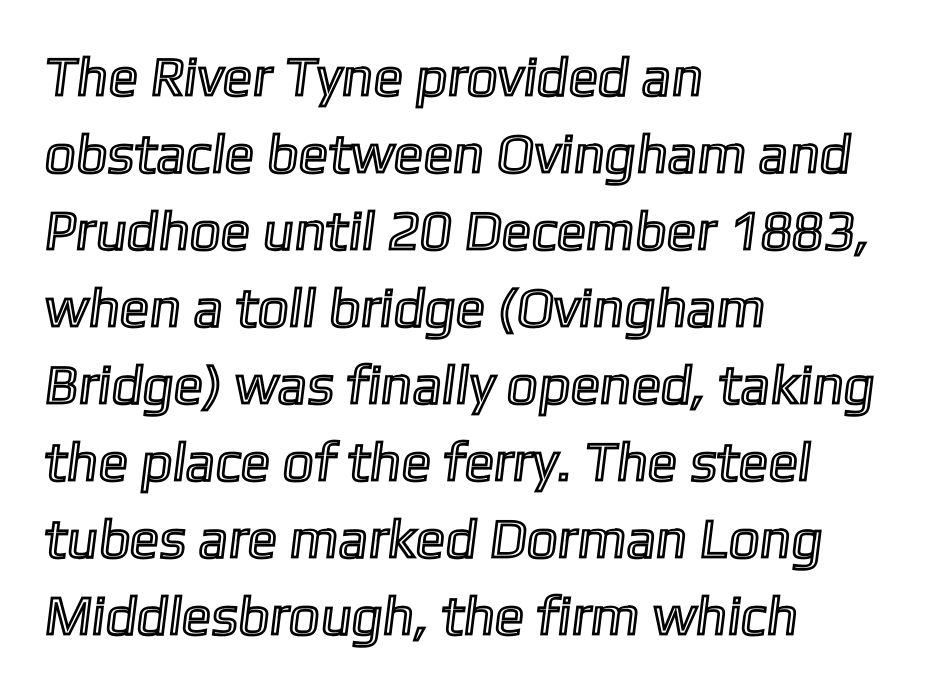
{"width": "normal", "x_height": "medium", "monospaced": "no", "underline": "no", "align": "left", "line_spacing": "normal", "line_spacing_ratio": 1.4, "letter_spacing": "normal", "letter_spacing_em": 0.0, "glyph_px": 55}
